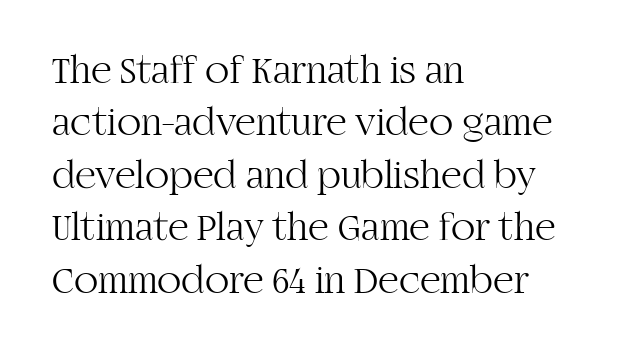
Q: Is the text bold? A: No.
Q: Is the text italic (slanted)? A: No, it is upright.
Q: Is the typeface a serif or a sans-serif typeface? A: Serif.
Q: Is the text underlined? A: No.
Q: How is the paragraph aligned? A: Left-aligned.
Q: Is the spacing between letters normal or unusually wide? A: Normal.
Q: Is the spacing between lines tight, normal or loose? A: Normal.
Q: Width (condensed, normal, or wide)? A: Normal.
Q: Stroke contrast? A: High.
Q: x-height? A: Large.
Q: Monospaced? A: No.
